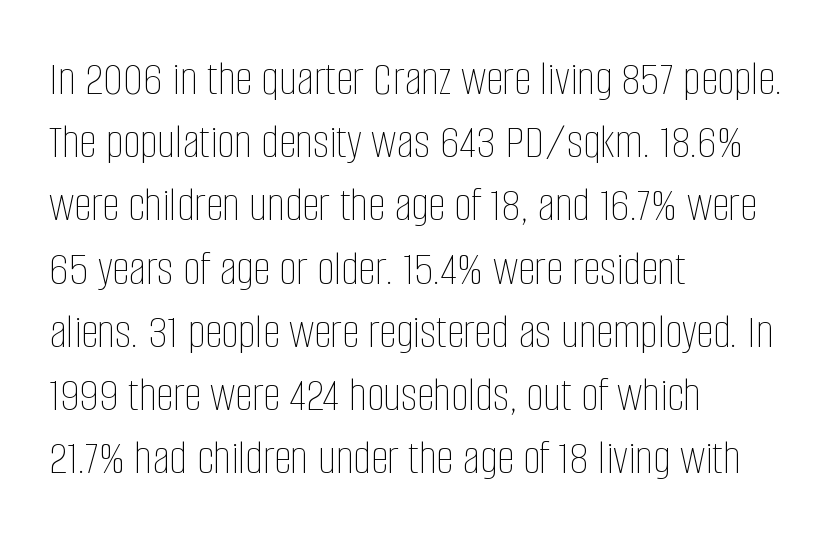
A typesetter would call this zero additional tracking. Characters remain perfectly vertical along every line. Horizontal bands of white between lines are of average thickness. Does the copy run flush right? No — it runs flush left.
